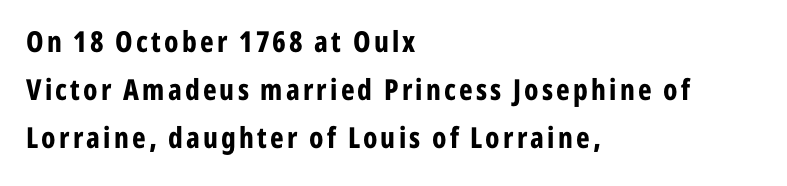
These lines are composed in type without serifs. How heavy is the stroke? Heavy — this is a bold. Which margin do the lines hug? The left one — the right edge is uneven. The letters advance in unequal steps, a hallmark of proportional type.
